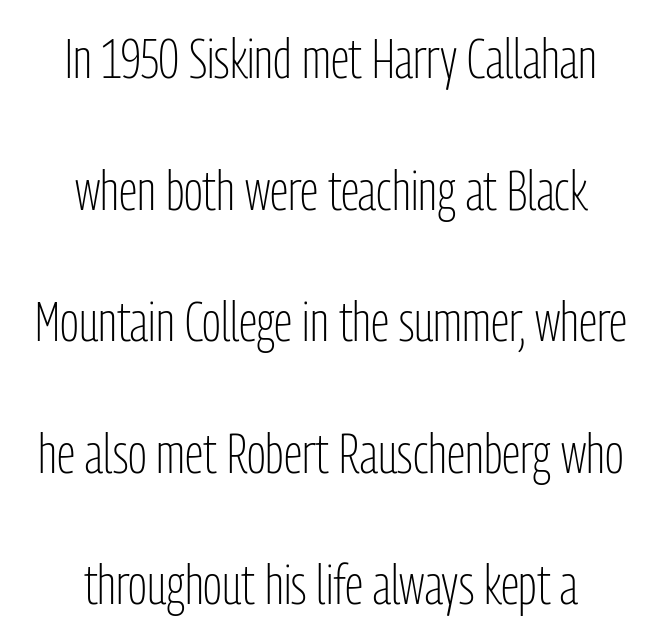
The image shows 56 px light, condensed sans-serif type, upright; set centered, loose line spacing (2.35x), normal letter spacing, not underlined; low stroke contrast and a medium x-height.
